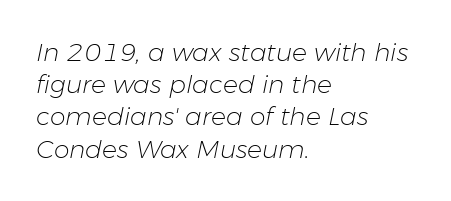
Q: Is the text bold? A: No.
Q: Is the text italic (slanted)? A: Yes, it leans right by about 11 degrees.
Q: Is the text underlined? A: No.
Q: How is the paragraph aligned? A: Left-aligned.
Q: Is the spacing between letters normal or unusually wide? A: Normal.
Q: Is the spacing between lines tight, normal or loose? A: Normal.
